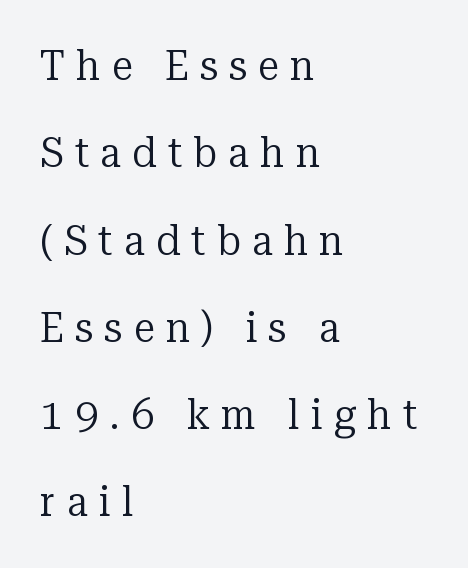
The image shows 43 px regular-weight serif type, upright; set left-aligned, loose line spacing (2.03x), unusually wide letter spacing (+0.26 em), not underlined; low stroke contrast and a medium x-height.
